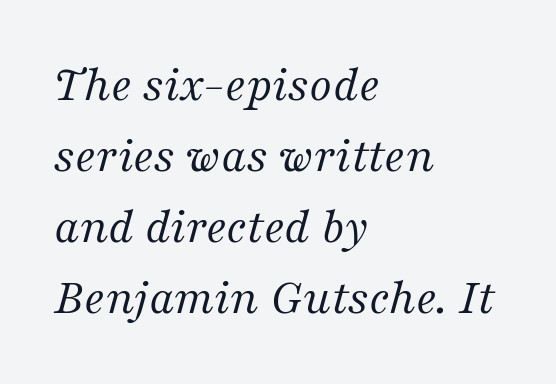
Q: Is the text bold? A: No.
Q: Is the text italic (slanted)? A: Yes, it leans right by about 16 degrees.
Q: Is the typeface a serif or a sans-serif typeface? A: Serif.
Q: Is the text underlined? A: No.
Q: How is the paragraph aligned? A: Left-aligned.
Q: Is the spacing between letters normal or unusually wide? A: Normal.
Q: Is the spacing between lines tight, normal or loose? A: Normal.
Q: Width (condensed, normal, or wide)? A: Normal.
Q: Stroke contrast? A: Medium.
Q: x-height? A: Medium.
Q: Monospaced? A: No.
